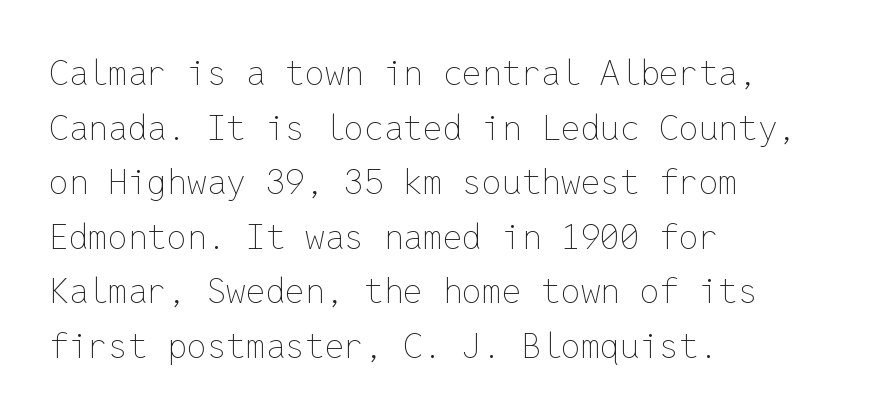
{"italic": "no", "bold": "no", "weight": "thin", "width": "normal", "stroke_contrast": "low", "x_height": "medium", "monospaced": "yes", "underline": "no", "align": "left", "line_spacing": "normal", "line_spacing_ratio": 1.56, "letter_spacing": "normal", "letter_spacing_em": 0.0, "glyph_px": 35}
